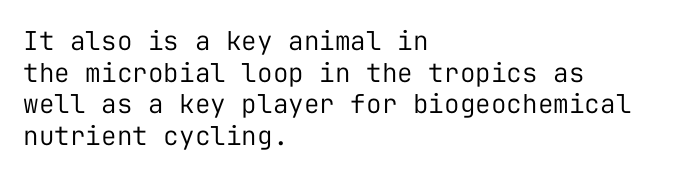
The image shows 26 px text type, upright; set left-aligned, line spacing 1.22x, normal letter spacing, not underlined.
